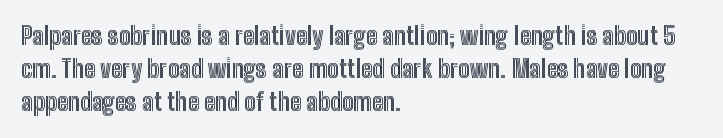
The image shows 24 px text type, upright; set left-aligned, normal line spacing (1.37x), normal letter spacing, not underlined.
